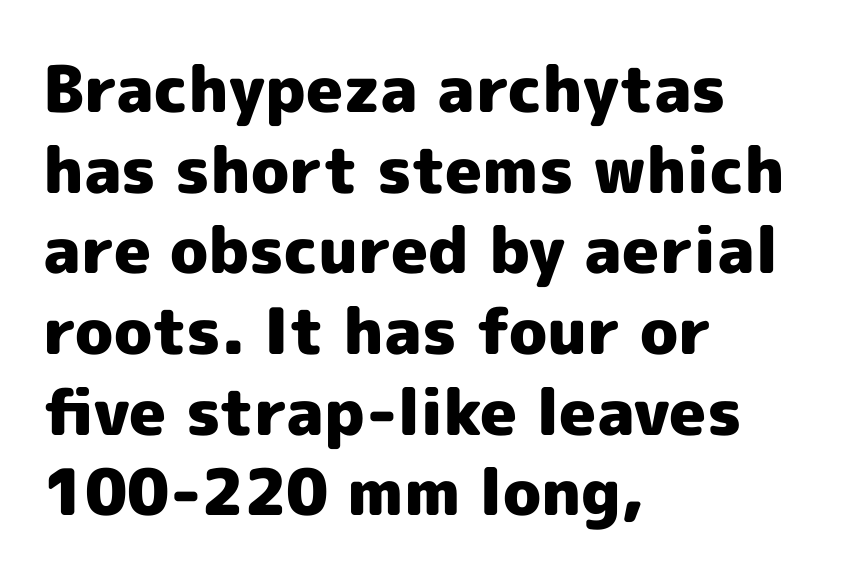
The image shows 64 px heavy sans-serif type, upright; set left-aligned, normal line spacing (1.26x), normal letter spacing, not underlined; a medium x-height.
